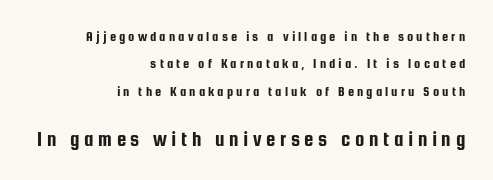
The image shows 21 px text type, upright; set right-aligned, loose line spacing (1.96x), unusually wide letter spacing (+0.22 em), not underlined; the second (bottom) block is 1.5x larger.
